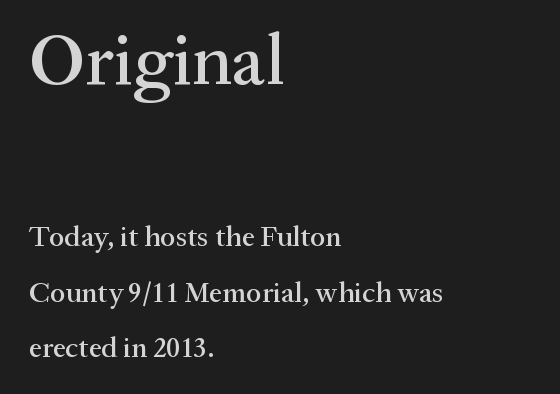
Does the leading feel generous? Absolutely, it's lavish. The letters advance in unequal steps, a hallmark of proportional type. Spacing between characters is what you'd get straight out of the box. Each letter's strokes conclude with small projecting serifs.
